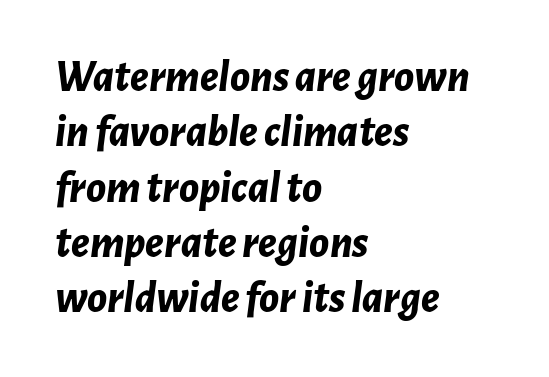
{"italic": "yes", "lean": "right", "slant_degrees": 7, "bold": "yes", "weight": "bold", "width": "normal", "stroke_contrast": "low", "x_height": "medium", "monospaced": "no", "underline": "no", "align": "left", "line_spacing_ratio": 1.23, "letter_spacing": "normal", "letter_spacing_em": 0.0, "glyph_px": 45}
